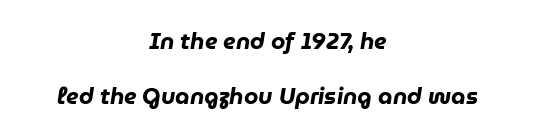
The image shows 23 px bold type, italic (leaning right); set centered, loose line spacing (2.41x), normal letter spacing, not underlined.
